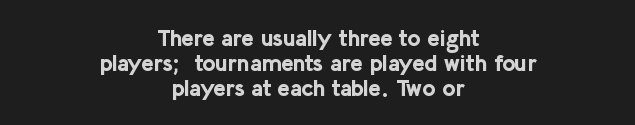
{"italic": "no", "bold": "yes", "underline": "no", "align": "center", "line_spacing": "tight", "line_spacing_ratio": 1.09, "letter_spacing": "normal", "letter_spacing_em": 0.0, "glyph_px": 23}
